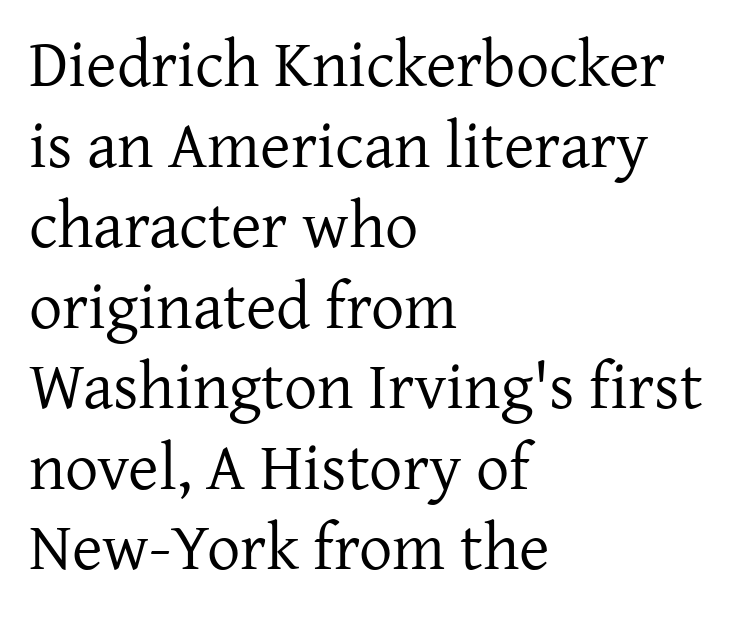
Ordinary non-slanted type is in use. No chunkiness to these letters — they're not bold. The rendering keeps characters at their native spacing. Is the block centered? No — it sits flush against the left margin. The words here are not underlined. Stroke terminals: seriffed.
